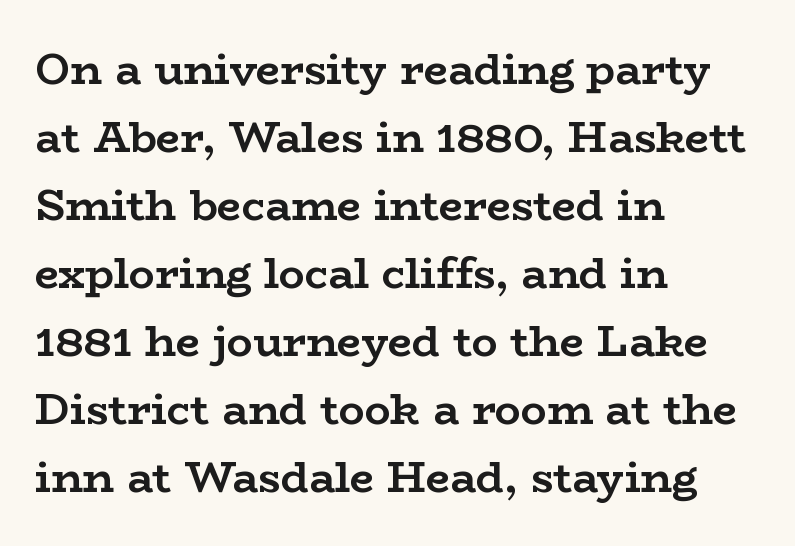
Type without underlining. Casual observation: everything's shoved over to the left. Note: serifs present on the glyphs. The tracking reads as untouched default to a designer's eye. The letters advance in unequal steps, a hallmark of proportional type.
